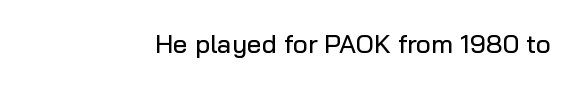
{"italic": "no", "underline": "no", "letter_spacing": "normal", "letter_spacing_em": 0.0, "glyph_px": 26}
